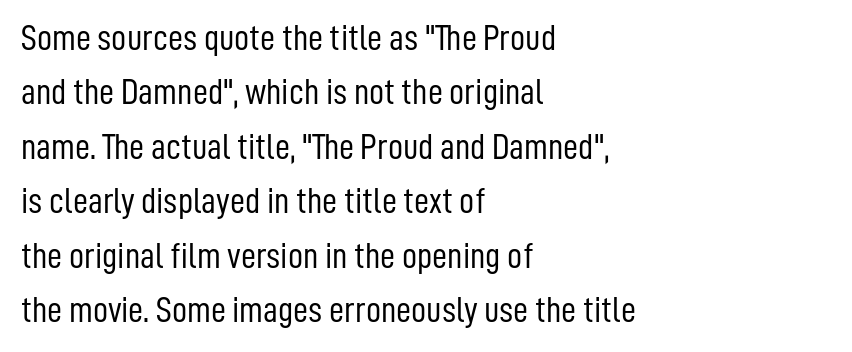
The image shows 37 px light, condensed sans-serif type, upright; set left-aligned, normal line spacing (1.47x), normal letter spacing, not underlined; low stroke contrast and a medium x-height.
